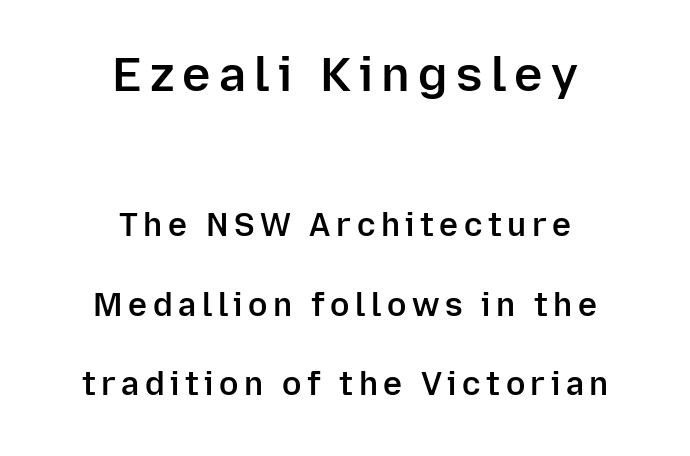
Q: Is the text bold? A: Semi-bold.
Q: Is the text italic (slanted)? A: No, it is upright.
Q: Is the typeface a serif or a sans-serif typeface? A: Sans-serif.
Q: Is the text underlined? A: No.
Q: How is the paragraph aligned? A: Centered.
Q: Is the spacing between lines tight, normal or loose? A: Loose.
Q: Which block of text is set in a larger size, the first (top) or the second (bottom)? A: The first (top) one.
Q: Width (condensed, normal, or wide)? A: Normal.
Q: Stroke contrast? A: Low.
Q: x-height? A: Medium.
Q: Monospaced? A: No.
